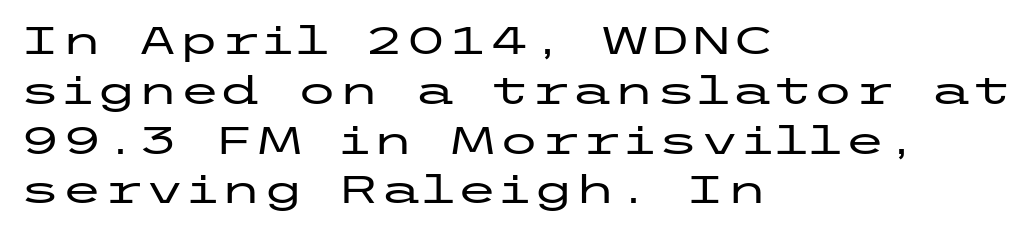
The letters stand straight up with perfectly vertical stems. Has an underline been added? It has not. Which margin do the lines hug? The left one — the right edge is uneven. Nobody touched the tracking dial on this one.
